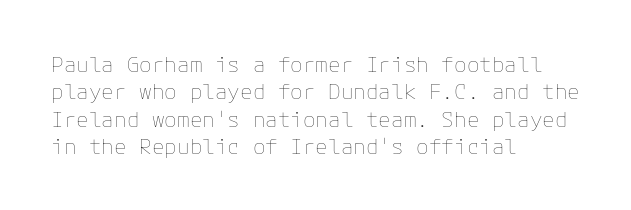
Q: Is the text bold? A: No.
Q: Is the text italic (slanted)? A: No, it is upright.
Q: Is the text underlined? A: No.
Q: How is the paragraph aligned? A: Left-aligned.
Q: Is the spacing between letters normal or unusually wide? A: Normal.
Q: Is the spacing between lines tight, normal or loose? A: Normal.
